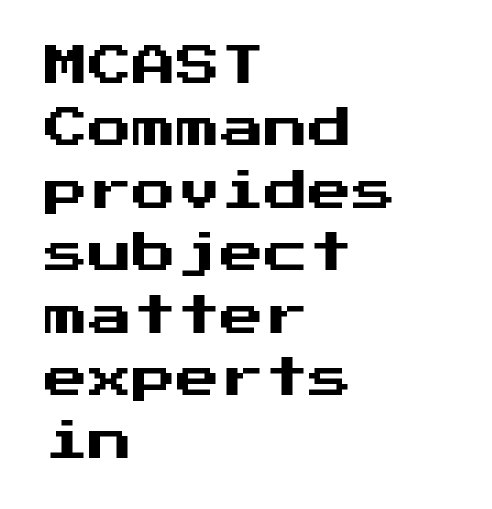
The image shows 44 px sans-serif type, upright; set left-aligned, normal line spacing (1.42x), normal letter spacing, not underlined; medium stroke contrast and a medium x-height.
